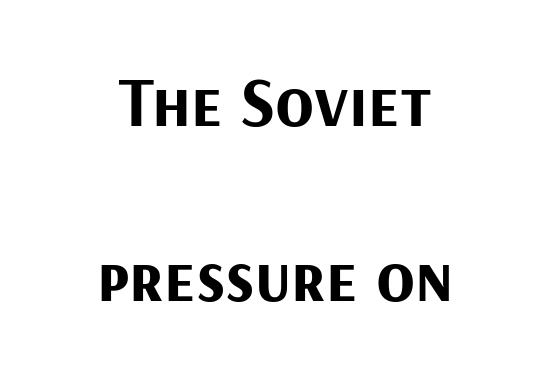
This rendering uses center alignment, leaving both contours irregular but symmetric. The rendering uses a large line-height, opening up the rows. Note the varied advance widths — an 'i' is clearly narrower than an 'm'. Underline: absent. The letters stand upright; this is a roman face.
